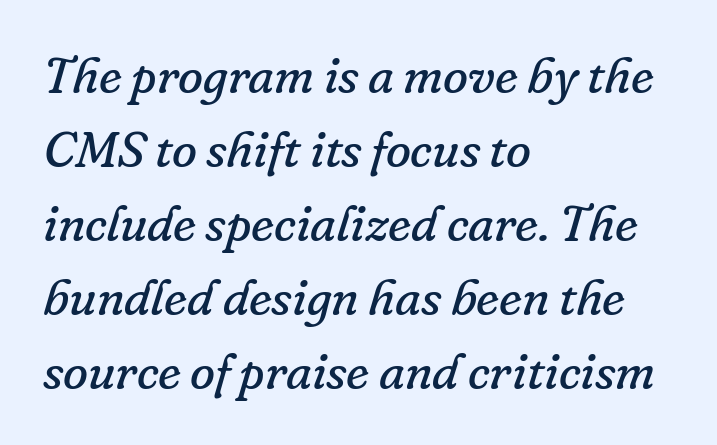
The image shows 51 px regular-weight serif type, italic (leaning right); set left-aligned, normal line spacing (1.45x), normal letter spacing, not underlined; low stroke contrast and a small x-height.
